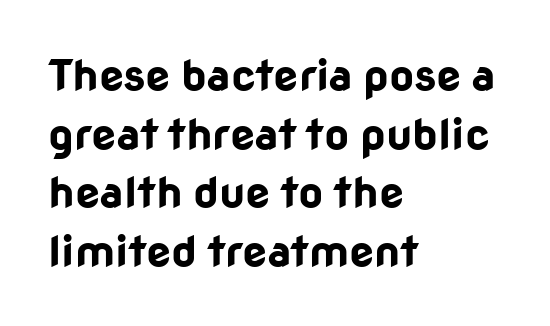
The face used here is a sans, in the tradition of grotesques and geometrics. In terms of leading, this rendering sits right in the middle. Nothing unusual about the tracking: characters are spaced as the font intends. The zone under the glyphs is completely vacant. Varying glyph widths throughout — classic text-font behaviour.
